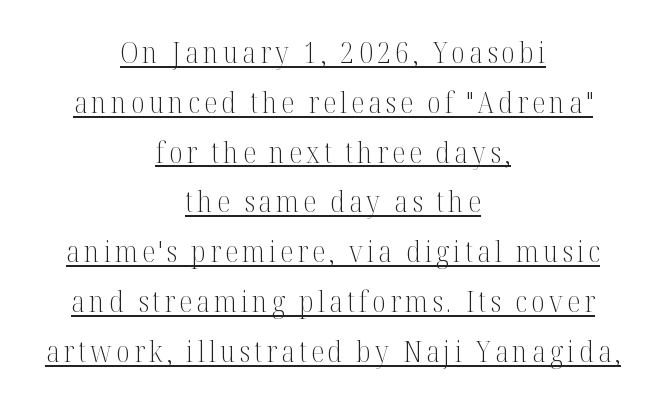
Q: Is the text bold? A: No.
Q: Is the text italic (slanted)? A: No, it is upright.
Q: Is the typeface a serif or a sans-serif typeface? A: Serif.
Q: Is the text underlined? A: Yes.
Q: How is the paragraph aligned? A: Centered.
Q: Is the spacing between lines tight, normal or loose? A: Normal.
Q: Width (condensed, normal, or wide)? A: Condensed.
Q: Stroke contrast? A: Medium.
Q: x-height? A: Medium.
Q: Monospaced? A: No.
